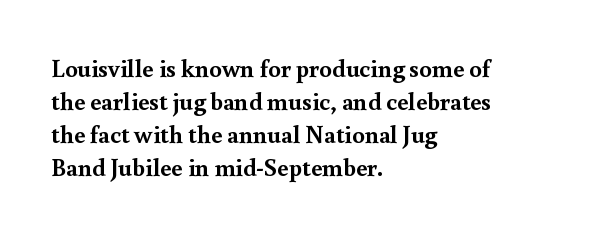
A full-strength bold gives these letters their thick strokes. The gaps between neighbouring characters are ordinary and unremarkable. The lines sit at an ordinary, default distance from one another. Descender tails drop into unmarked territory.
